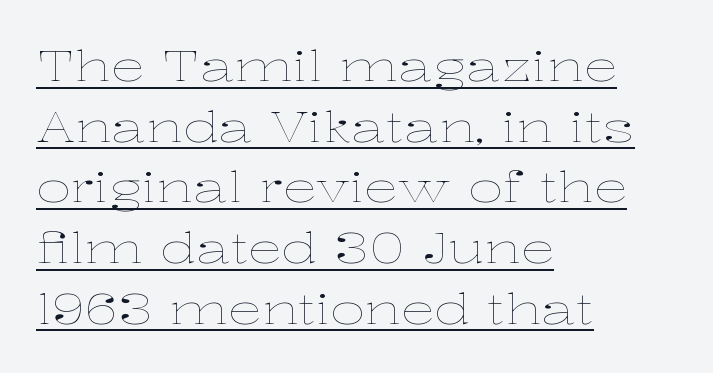
{"italic": "no", "bold": "no", "weight": "thin", "width": "wide", "stroke_contrast": "low", "x_height": "medium", "monospaced": "no", "underline": "yes", "align": "left", "line_spacing": "normal", "line_spacing_ratio": 1.41, "letter_spacing": "normal", "letter_spacing_em": 0.0, "glyph_px": 43}
